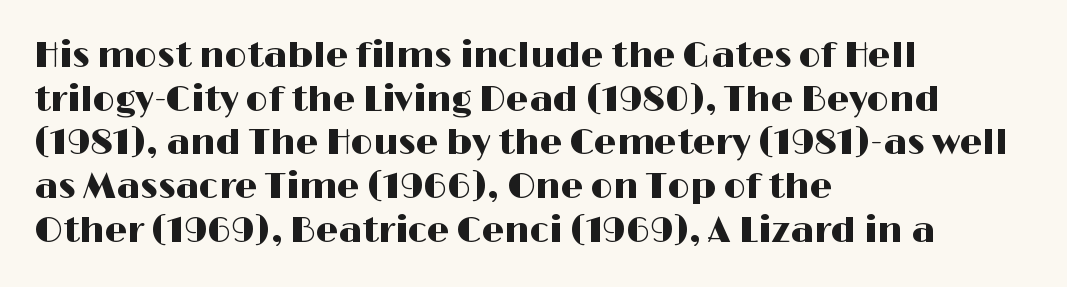
Evenly set lines give the paragraph a standard silhouette. The font family rendered here belongs to the sans-serif group. You could not count columns in this text — the font is proportionally spaced. No word sits above an underline.
